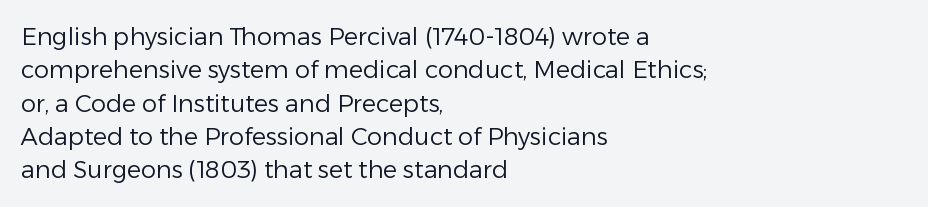
The letterforms sit at book weight or below. Posture: straight, roman, zero tilt. Tracking value appears to be zero — textbook default spacing. The passage shown stacks its lines at a standard gap. Is the block centered? No — it sits flush against the left margin. The foot of each line stays bare and open.
